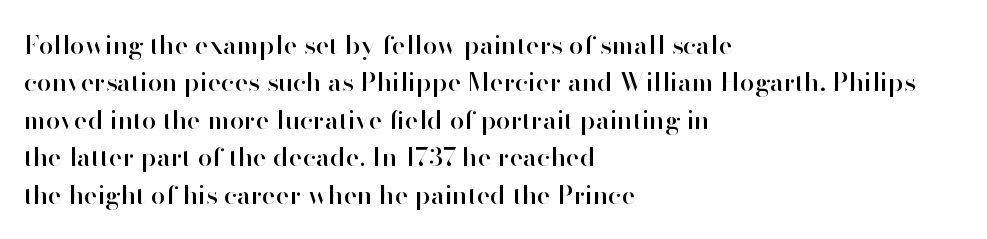
Q: Is the text italic (slanted)? A: No, it is upright.
Q: Is the text underlined? A: No.
Q: How is the paragraph aligned? A: Left-aligned.
Q: Is the spacing between letters normal or unusually wide? A: Normal.
Q: Is the spacing between lines tight, normal or loose? A: Normal.
